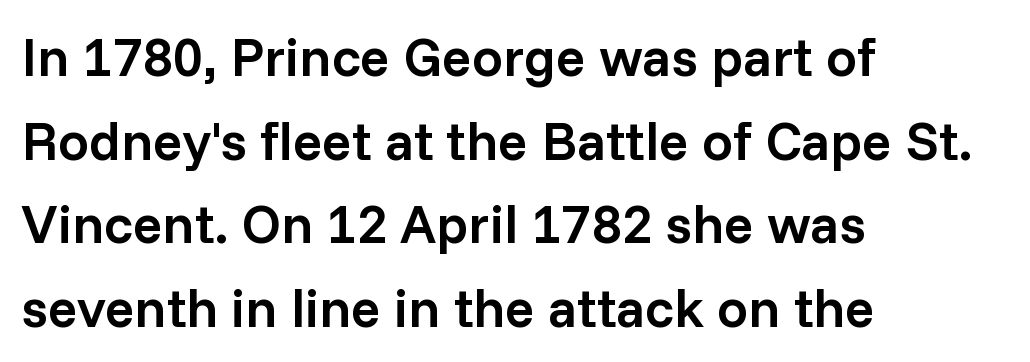
{"serif": "no", "italic": "no", "bold": "semi", "weight": "semibold", "width": "normal", "stroke_contrast": "low", "x_height": "medium", "monospaced": "no", "underline": "no", "align": "left", "line_spacing": "normal", "line_spacing_ratio": 1.52, "letter_spacing": "normal", "letter_spacing_em": 0.0, "glyph_px": 55}
